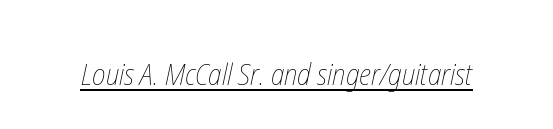
{"bold": "no", "weight": "thin", "width": "condensed", "stroke_contrast": "low", "x_height": "medium", "monospaced": "no", "underline": "yes", "letter_spacing": "normal", "letter_spacing_em": 0.0, "glyph_px": 30}
